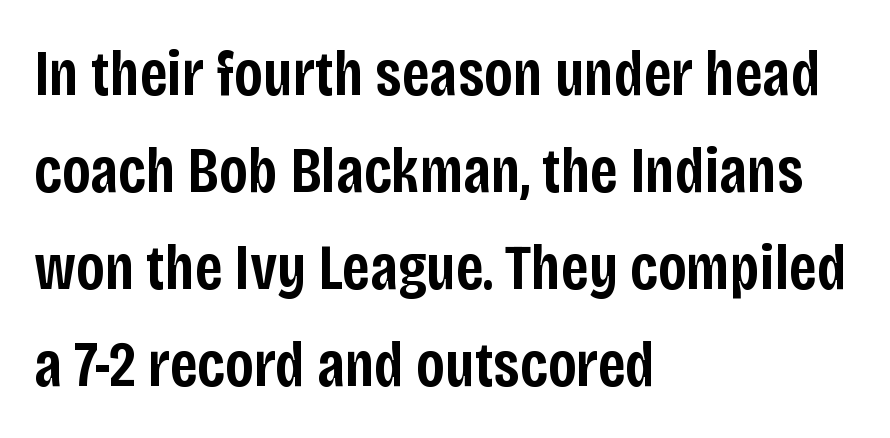
{"serif": "no", "italic": "no", "bold": "semi", "weight": "semibold", "width": "condensed", "stroke_contrast": "low", "x_height": "large", "monospaced": "no", "underline": "no", "align": "left", "line_spacing": "normal", "line_spacing_ratio": 1.49, "letter_spacing": "normal", "letter_spacing_em": 0.0, "glyph_px": 65}
